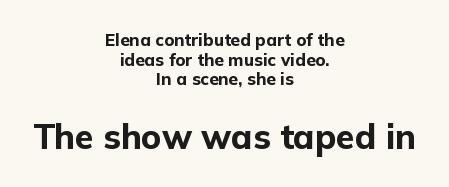
{"serif": "no", "italic": "no", "bold": "yes", "weight": "bold", "width": "normal", "stroke_contrast": "low", "x_height": "medium", "monospaced": "no", "underline": "no", "align": "center", "line_spacing_ratio": 1.16, "letter_spacing": "normal", "letter_spacing_em": 0.0, "larger_block": "second", "size_ratio": 2.0, "glyph_px": 34}
